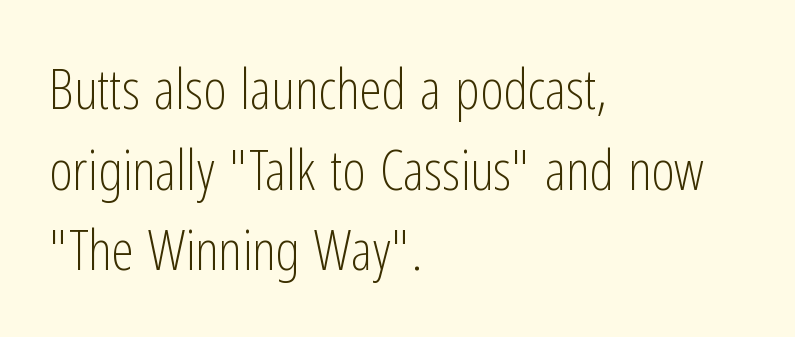
Q: Is the text bold? A: No.
Q: Is the text italic (slanted)? A: No, it is upright.
Q: Is the typeface a serif or a sans-serif typeface? A: Sans-serif.
Q: Is the text underlined? A: No.
Q: How is the paragraph aligned? A: Left-aligned.
Q: Is the spacing between letters normal or unusually wide? A: Normal.
Q: Is the spacing between lines tight, normal or loose? A: Normal.
Q: Width (condensed, normal, or wide)? A: Condensed.
Q: Stroke contrast? A: Low.
Q: x-height? A: Medium.
Q: Monospaced? A: No.
